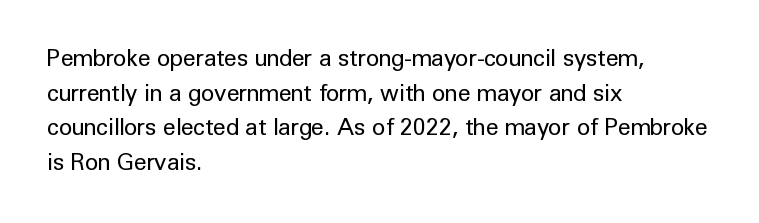
{"italic": "no", "bold": "no", "underline": "no", "align": "left", "line_spacing": "normal", "line_spacing_ratio": 1.51, "letter_spacing": "normal", "letter_spacing_em": 0.0, "glyph_px": 23}
